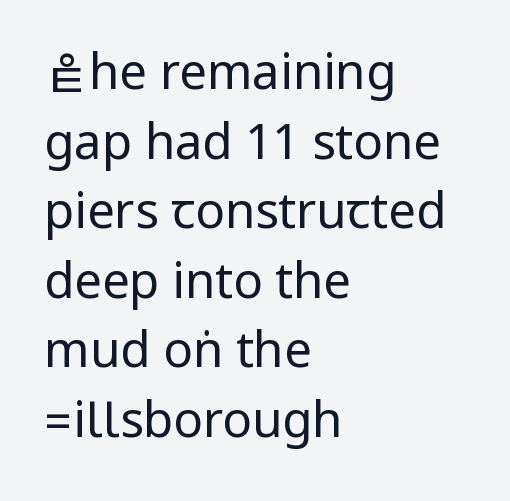
{"serif": "no", "italic": "no", "bold": "no", "weight": "regular", "width": "condensed", "stroke_contrast": "low", "underline": "no", "align": "left", "line_spacing": "normal", "line_spacing_ratio": 1.42, "letter_spacing": "normal", "letter_spacing_em": 0.0, "glyph_px": 49}
